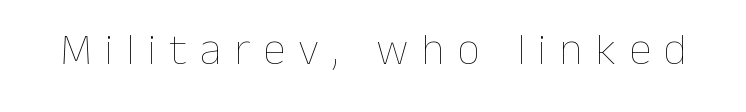
{"italic": "no", "bold": "no", "weight": "thin", "width": "normal", "stroke_contrast": "low", "x_height": "medium", "monospaced": "no", "underline": "no", "letter_spacing": "wide", "letter_spacing_em": 0.29, "glyph_px": 45}
